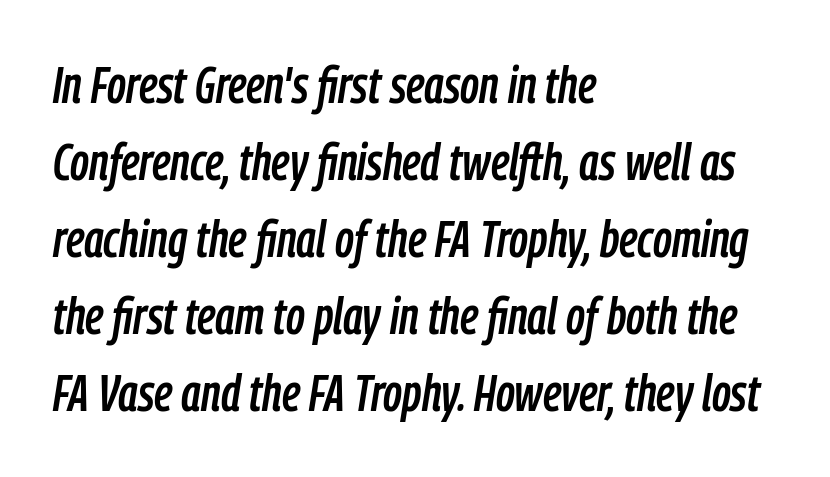
The image shows 51 px condensed type, italic (leaning right); set left-aligned, normal line spacing (1.51x), normal letter spacing, not underlined; low stroke contrast and a medium x-height.
